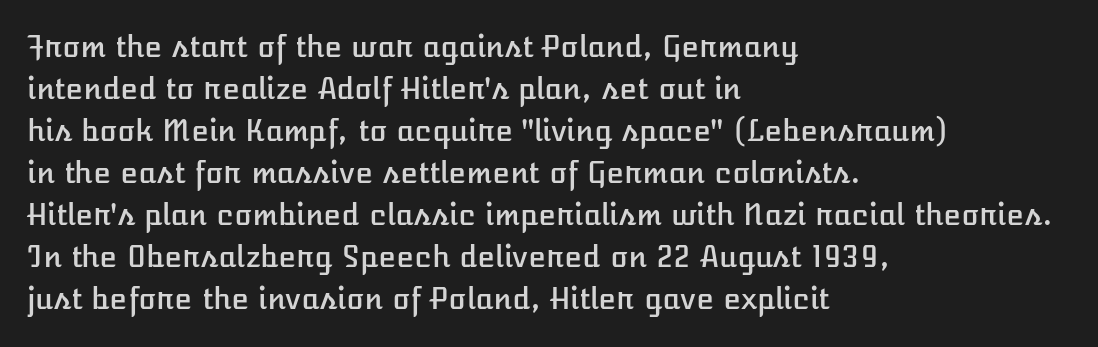
{"italic": "no", "width": "normal", "stroke_contrast": "low", "x_height": "medium", "monospaced": "no", "underline": "no", "align": "left", "line_spacing": "normal", "line_spacing_ratio": 1.45, "letter_spacing": "normal", "letter_spacing_em": 0.0, "glyph_px": 29}
